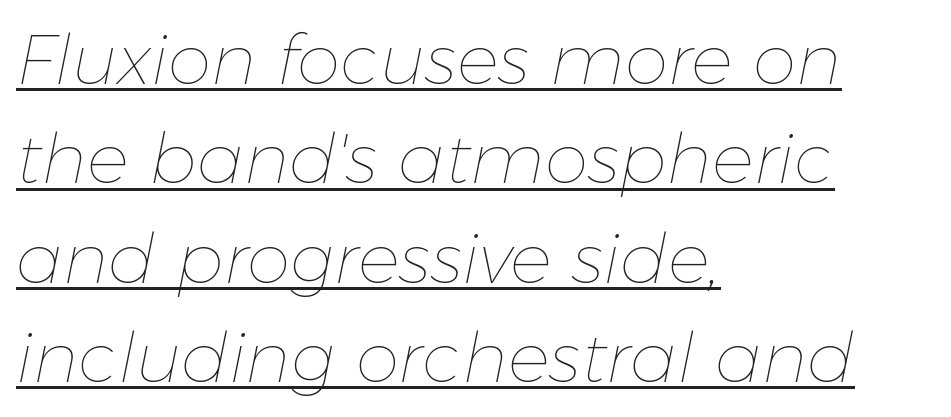
The gaps between neighbouring characters are ordinary and unremarkable. Proportional: the letters do not fall into vertical columns. This sample uses an oblique cut, with every glyph tilted off the vertical. A typesetter would call this leading conventional body-copy spacing.
